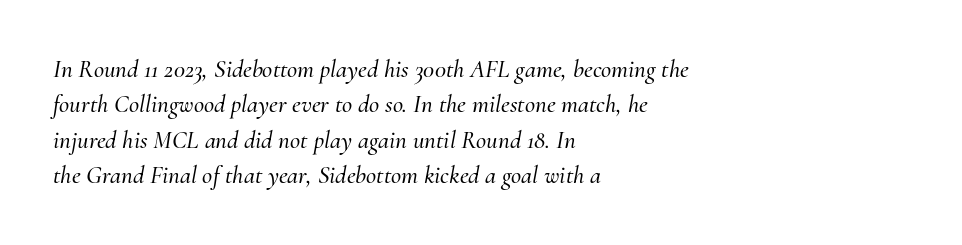
Q: Is the text italic (slanted)? A: Yes, it leans right by about 10 degrees.
Q: Is the text underlined? A: No.
Q: How is the paragraph aligned? A: Left-aligned.
Q: Is the spacing between letters normal or unusually wide? A: Normal.
Q: Is the spacing between lines tight, normal or loose? A: Normal.
